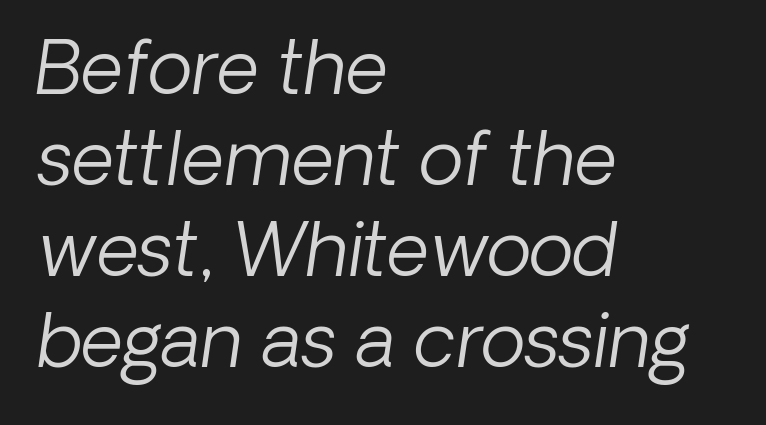
{"serif": "no", "bold": "no", "weight": "light", "width": "normal", "stroke_contrast": "low", "x_height": "medium", "monospaced": "no", "underline": "no", "align": "left", "line_spacing_ratio": 1.23, "letter_spacing": "normal", "letter_spacing_em": 0.0, "glyph_px": 74}
